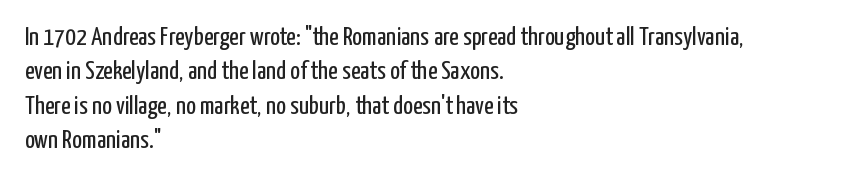
Q: Is the text bold? A: No.
Q: Is the text italic (slanted)? A: No, it is upright.
Q: Is the text underlined? A: No.
Q: How is the paragraph aligned? A: Left-aligned.
Q: Is the spacing between letters normal or unusually wide? A: Normal.
Q: Is the spacing between lines tight, normal or loose? A: Normal.
